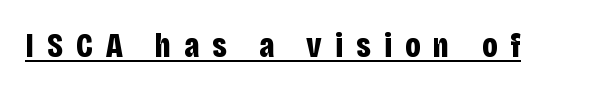
Q: Is the text bold? A: Yes.
Q: Is the text italic (slanted)? A: No, it is upright.
Q: Is the typeface a serif or a sans-serif typeface? A: Sans-serif.
Q: Is the text underlined? A: Yes.
Q: Is the spacing between letters normal or unusually wide? A: Unusually wide.
Q: Width (condensed, normal, or wide)? A: Condensed.
Q: Stroke contrast? A: Low.
Q: x-height? A: Large.
Q: Monospaced? A: No.
